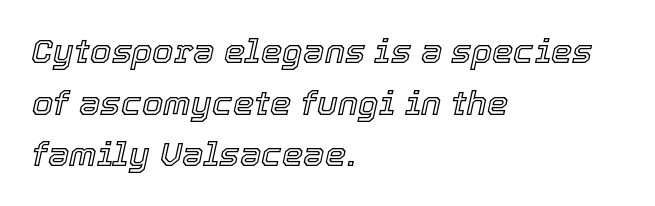
{"italic": "yes", "lean": "right", "slant_degrees": 12, "width": "normal", "x_height": "medium", "monospaced": "no", "underline": "no", "align": "left", "line_spacing": "normal", "line_spacing_ratio": 1.52, "letter_spacing": "normal", "letter_spacing_em": 0.0, "glyph_px": 34}
